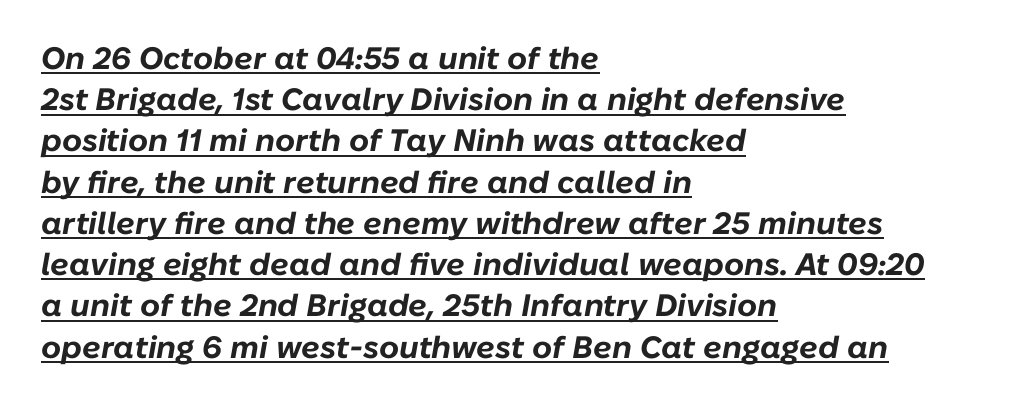
{"italic": "yes", "lean": "right", "slant_degrees": 10, "bold": "yes", "weight": "bold", "width": "normal", "stroke_contrast": "low", "x_height": "medium", "monospaced": "no", "underline": "yes", "align": "left", "line_spacing": "normal", "line_spacing_ratio": 1.33, "letter_spacing": "normal", "letter_spacing_em": 0.0, "glyph_px": 31}
